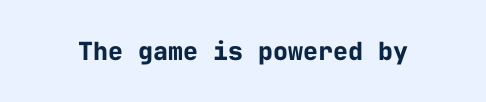
{"italic": "no", "bold": "yes", "underline": "no", "letter_spacing": "normal", "letter_spacing_em": 0.0, "glyph_px": 25}
